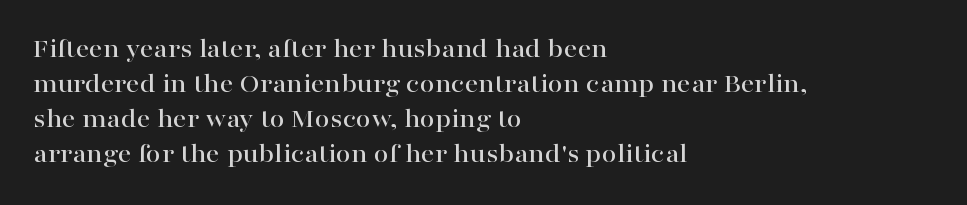
Q: Is the text italic (slanted)? A: No, it is upright.
Q: Is the text underlined? A: No.
Q: How is the paragraph aligned? A: Left-aligned.
Q: Is the spacing between letters normal or unusually wide? A: Normal.
Q: Is the spacing between lines tight, normal or loose? A: Normal.
